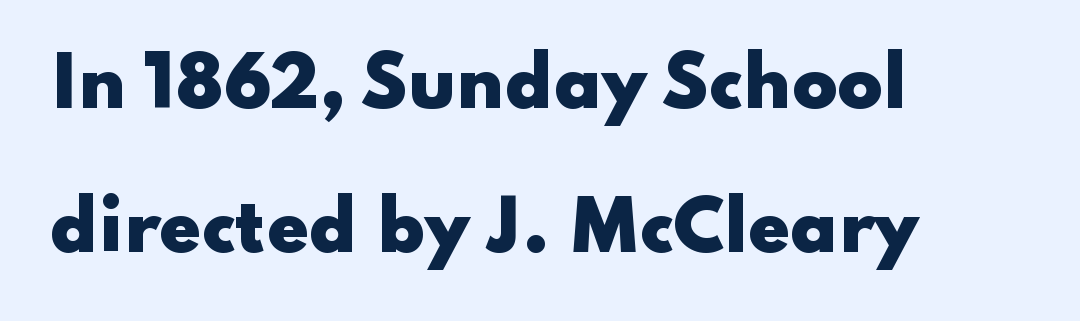
Underlining? Definitely not there. This rendering leaves character spacing at its baseline value. The paragraph shown leans on its left margin. The face used here is a sans, in the tradition of grotesques and geometrics. Posture: upright roman. I'd describe the lettering as bold — thick and assertive.
